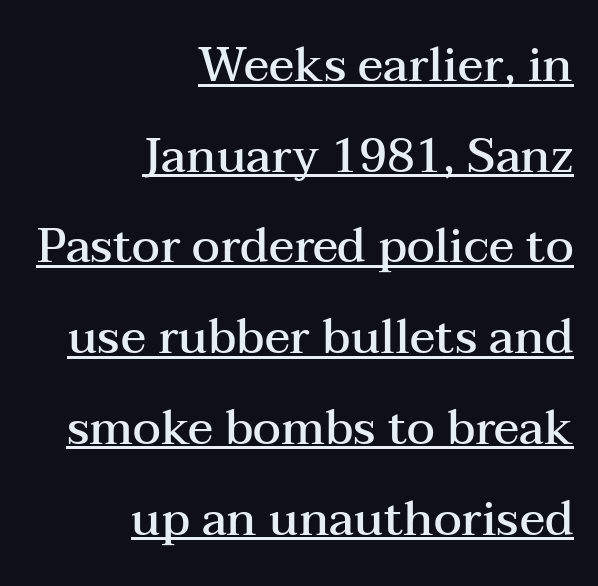
Q: Is the text bold? A: Semi-bold.
Q: Is the text italic (slanted)? A: No, it is upright.
Q: Is the typeface a serif or a sans-serif typeface? A: Serif.
Q: Is the text underlined? A: Yes.
Q: How is the paragraph aligned? A: Right-aligned.
Q: Is the spacing between letters normal or unusually wide? A: Normal.
Q: Is the spacing between lines tight, normal or loose? A: Loose.
Q: Width (condensed, normal, or wide)? A: Wide.
Q: Stroke contrast? A: Medium.
Q: x-height? A: Medium.
Q: Monospaced? A: No.
